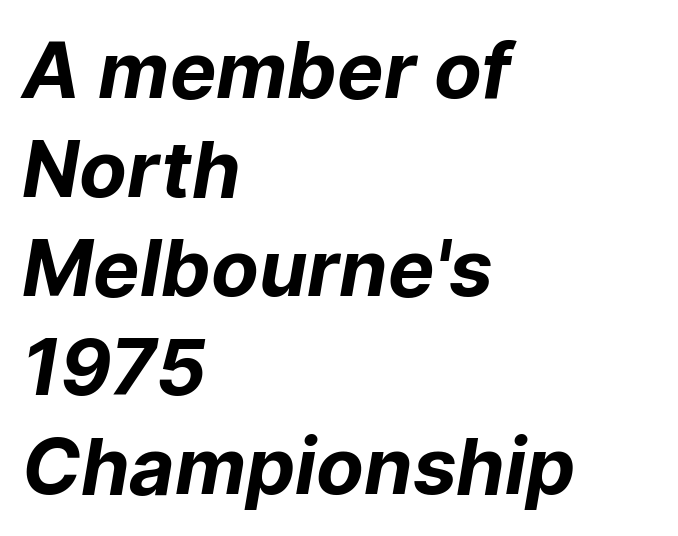
The image shows 78 px bold sans-serif type; set left-aligned, normal line spacing (1.27x), normal letter spacing, not underlined; low stroke contrast and a medium x-height.
